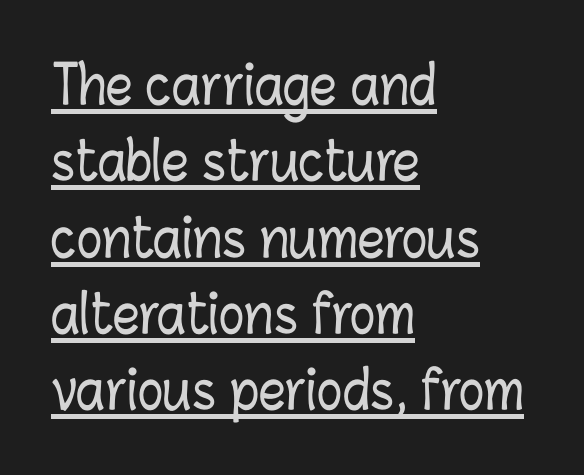
Q: Is the text italic (slanted)? A: No, it is upright.
Q: Is the text underlined? A: Yes.
Q: How is the paragraph aligned? A: Left-aligned.
Q: Is the spacing between letters normal or unusually wide? A: Normal.
Q: Is the spacing between lines tight, normal or loose? A: Normal.
Q: Width (condensed, normal, or wide)? A: Condensed.
Q: Stroke contrast? A: Low.
Q: x-height? A: Medium.
Q: Monospaced? A: No.
